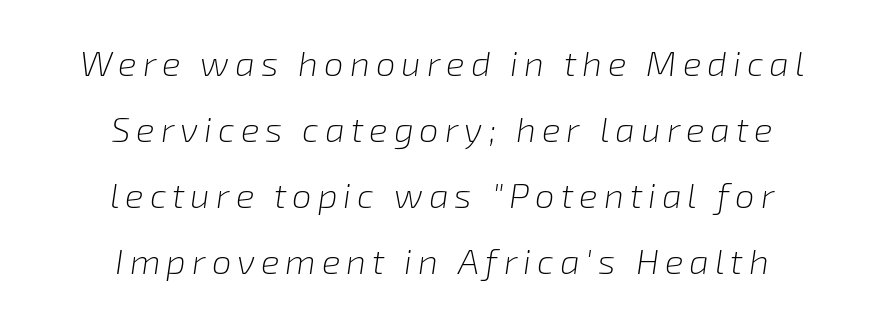
Q: Is the text bold? A: No.
Q: Is the text italic (slanted)? A: Yes, it leans right by about 8 degrees.
Q: Is the text underlined? A: No.
Q: How is the paragraph aligned? A: Centered.
Q: Width (condensed, normal, or wide)? A: Normal.
Q: Stroke contrast? A: Low.
Q: x-height? A: Medium.
Q: Monospaced? A: No.
